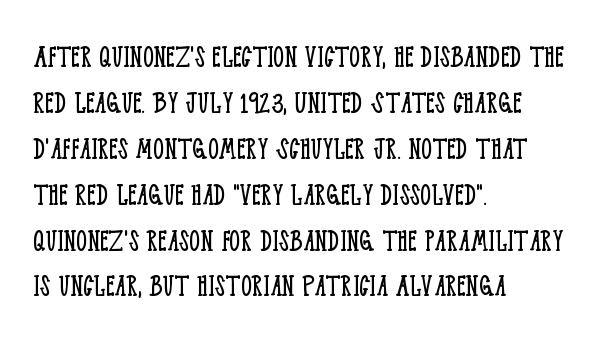
Q: Is the text bold? A: No.
Q: Is the text italic (slanted)? A: No, it is upright.
Q: Is the typeface a serif or a sans-serif typeface? A: Serif.
Q: Is the text underlined? A: No.
Q: How is the paragraph aligned? A: Left-aligned.
Q: Is the spacing between letters normal or unusually wide? A: Normal.
Q: Is the spacing between lines tight, normal or loose? A: Normal.
Q: Width (condensed, normal, or wide)? A: Condensed.
Q: Stroke contrast? A: Low.
Q: x-height? A: Large.
Q: Monospaced? A: No.
